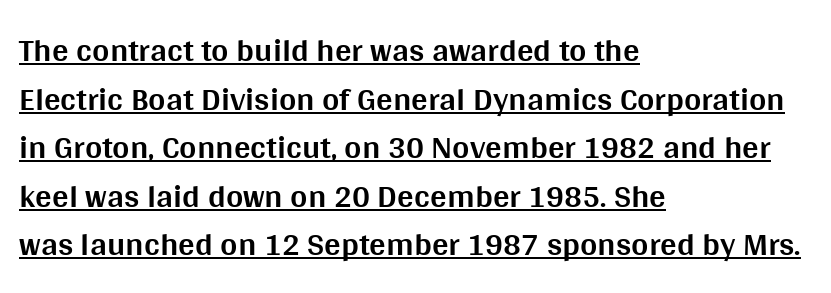
Each letter's strokes conclude bluntly, with no projecting serifs. Rendered with straight, roman letterforms. Is the block centered? No — it sits flush against the left margin. Heavy-handed strokes throughout: this text is bold.
